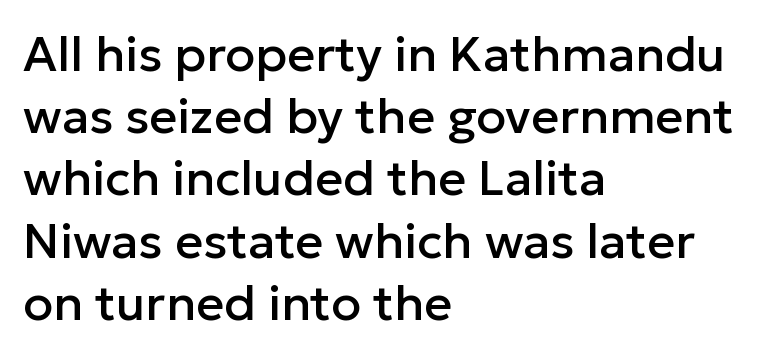
Q: Is the text italic (slanted)? A: No, it is upright.
Q: Is the typeface a serif or a sans-serif typeface? A: Sans-serif.
Q: Is the text underlined? A: No.
Q: How is the paragraph aligned? A: Left-aligned.
Q: Is the spacing between letters normal or unusually wide? A: Normal.
Q: Is the spacing between lines tight, normal or loose? A: Normal.
Q: Width (condensed, normal, or wide)? A: Normal.
Q: Stroke contrast? A: Low.
Q: x-height? A: Medium.
Q: Monospaced? A: No.
